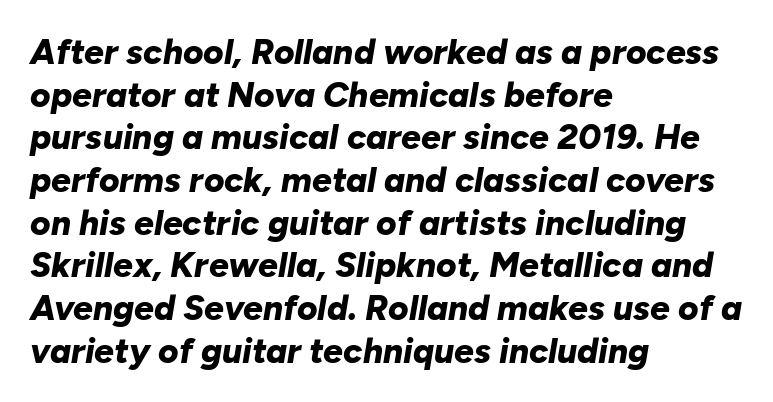
Q: Is the text bold? A: Yes.
Q: Is the text italic (slanted)? A: Yes, it leans right by about 10 degrees.
Q: Is the text underlined? A: No.
Q: How is the paragraph aligned? A: Left-aligned.
Q: Is the spacing between letters normal or unusually wide? A: Normal.
Q: Width (condensed, normal, or wide)? A: Normal.
Q: Stroke contrast? A: Low.
Q: x-height? A: Medium.
Q: Monospaced? A: No.
